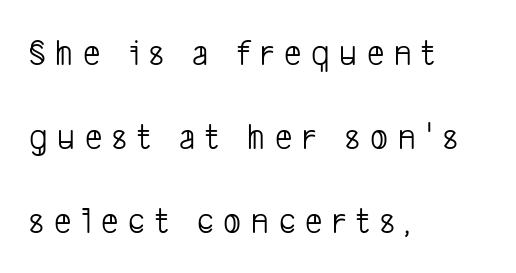
These lines stack with their left ends in a neat column. The cut favours lightness, reaching ordinary text weight at its darkest. Check where the strokes stop: nothing finishes them off — pure sans. The face used here is proportionally spaced, like ordinary book or web type. The area under the type is left untouched.
